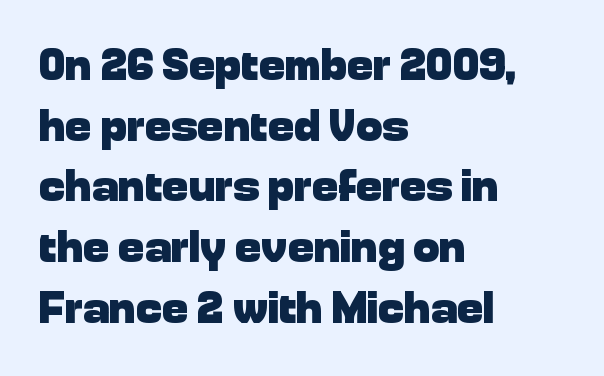
Q: Is the text bold? A: Yes.
Q: Is the text italic (slanted)? A: No, it is upright.
Q: Is the typeface a serif or a sans-serif typeface? A: Sans-serif.
Q: Is the text underlined? A: No.
Q: How is the paragraph aligned? A: Left-aligned.
Q: Is the spacing between letters normal or unusually wide? A: Normal.
Q: Is the spacing between lines tight, normal or loose? A: Normal.
Q: Width (condensed, normal, or wide)? A: Normal.
Q: Stroke contrast? A: Low.
Q: x-height? A: Medium.
Q: Monospaced? A: No.
